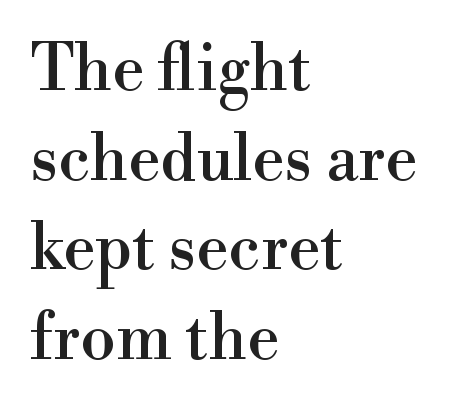
{"serif": "yes", "italic": "no", "width": "normal", "stroke_contrast": "high", "x_height": "small", "monospaced": "no", "underline": "no", "align": "left", "line_spacing": "normal", "line_spacing_ratio": 1.4, "letter_spacing": "normal", "letter_spacing_em": 0.0, "glyph_px": 64}
